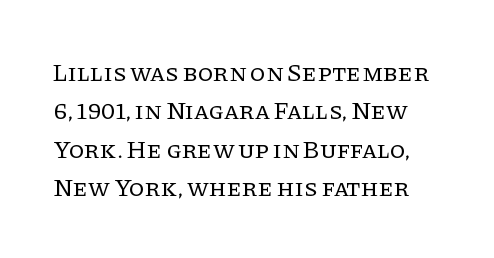
The image shows 25 px text type, upright; set normal line spacing (1.54x), normal letter spacing, not underlined.
